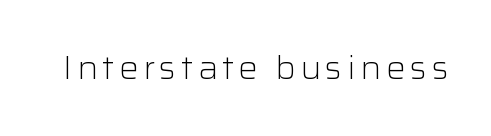
Q: Is the text bold? A: No.
Q: Is the text italic (slanted)? A: No, it is upright.
Q: Is the typeface a serif or a sans-serif typeface? A: Sans-serif.
Q: Is the text underlined? A: No.
Q: Width (condensed, normal, or wide)? A: Normal.
Q: Stroke contrast? A: Low.
Q: x-height? A: Medium.
Q: Monospaced? A: No.
